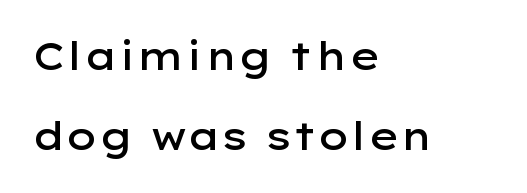
{"serif": "no", "italic": "no", "bold": "semi", "weight": "semibold", "width": "wide", "stroke_contrast": "low", "x_height": "medium", "monospaced": "no", "underline": "no", "align": "left", "line_spacing": "loose", "line_spacing_ratio": 2.11, "letter_spacing": "normal", "letter_spacing_em": 0.0, "glyph_px": 38}
